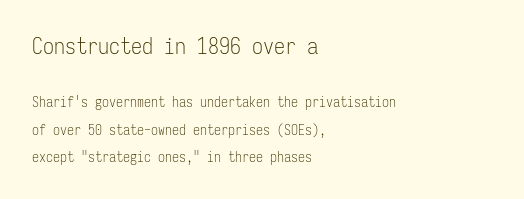
The image shows 22 px text type, upright; set left-aligned, loose line spacing (1.97x), normal letter spacing, not underlined; the first (top) block is 1.57x larger.
